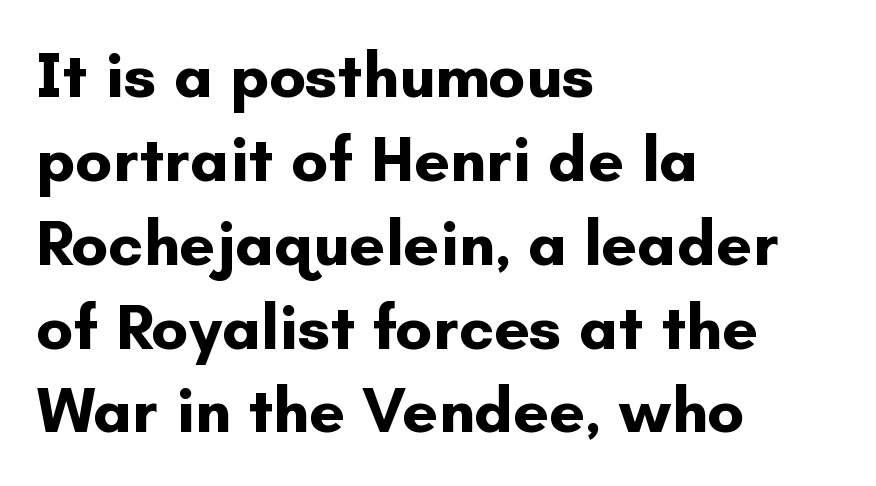
No word sits above an underline. Each new line begins a customary step beneath the previous one. The letterforms sit shoulder to shoulder at normal distance. The font is running at its bold setting.
